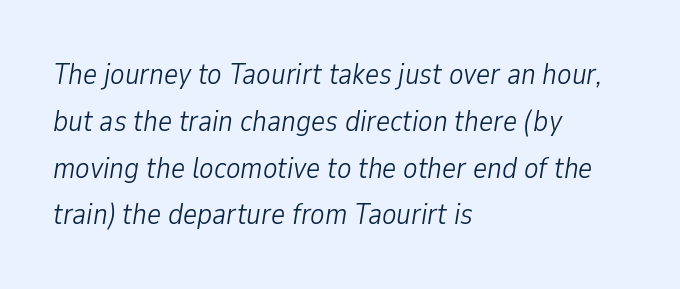
The image shows 30 px light, condensed type, italic (leaning right); set left-aligned, normal line spacing (1.56x), normal letter spacing, not underlined; low stroke contrast and a medium x-height.
